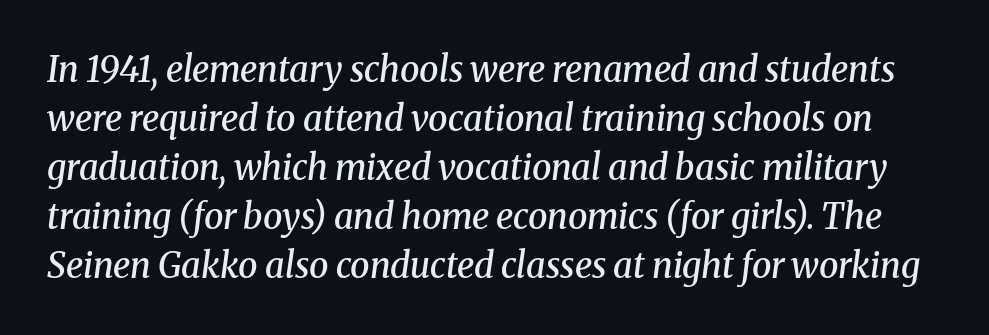
Q: Is the text bold? A: Semi-bold.
Q: Is the text italic (slanted)? A: Yes, it leans right by about 8 degrees.
Q: Is the typeface a serif or a sans-serif typeface? A: Serif.
Q: Is the text underlined? A: No.
Q: Is the spacing between letters normal or unusually wide? A: Normal.
Q: Is the spacing between lines tight, normal or loose? A: Normal.
Q: Width (condensed, normal, or wide)? A: Normal.
Q: Stroke contrast? A: Medium.
Q: x-height? A: Medium.
Q: Monospaced? A: No.
